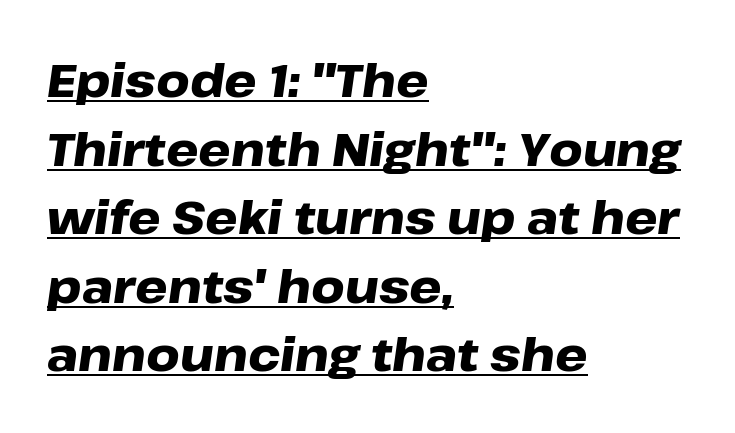
Q: Is the text bold? A: Yes.
Q: Is the text italic (slanted)? A: Yes, it leans right by about 8 degrees.
Q: Is the text underlined? A: Yes.
Q: How is the paragraph aligned? A: Left-aligned.
Q: Is the spacing between letters normal or unusually wide? A: Normal.
Q: Is the spacing between lines tight, normal or loose? A: Normal.
Q: Width (condensed, normal, or wide)? A: Wide.
Q: Stroke contrast? A: Low.
Q: x-height? A: Medium.
Q: Monospaced? A: No.
